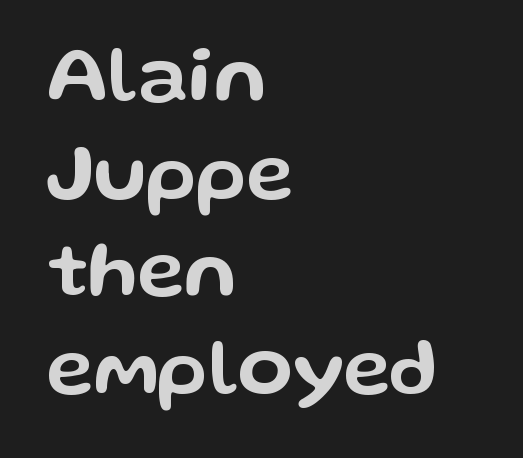
The ragged edge is on the right, which tells us the setting is flush left. Is this a fixed-width face? No — the glyphs have proportional, varying widths. This sample uses plain, unmodified letter spacing. These lines are composed in type without serifs.
